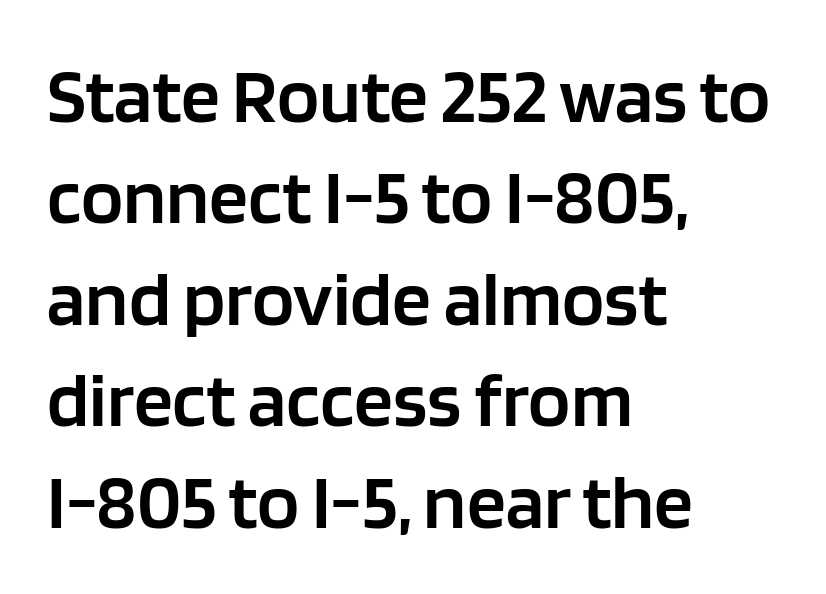
Q: Is the text bold? A: Semi-bold.
Q: Is the text italic (slanted)? A: No, it is upright.
Q: Is the typeface a serif or a sans-serif typeface? A: Sans-serif.
Q: Is the text underlined? A: No.
Q: How is the paragraph aligned? A: Left-aligned.
Q: Is the spacing between letters normal or unusually wide? A: Normal.
Q: Is the spacing between lines tight, normal or loose? A: Normal.
Q: Width (condensed, normal, or wide)? A: Normal.
Q: Stroke contrast? A: Low.
Q: x-height? A: Large.
Q: Monospaced? A: No.
